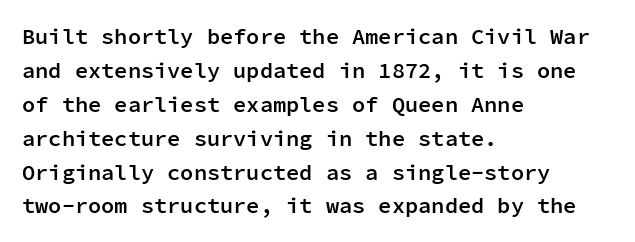
Notice how the stems are strictly vertical — no italics here. The passage shown has conventional tracking throughout. As a designer I'd log this as weight 600, semibold. Line beginnings align vertically; line endings do not.
